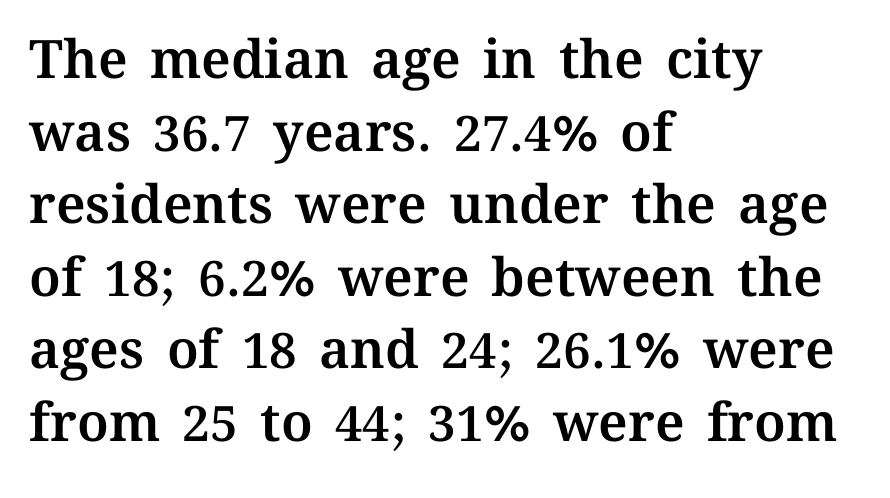
The image shows 53 px text type, upright; set left-aligned, normal line spacing (1.37x), normal letter spacing, not underlined; medium stroke contrast and a medium x-height.
